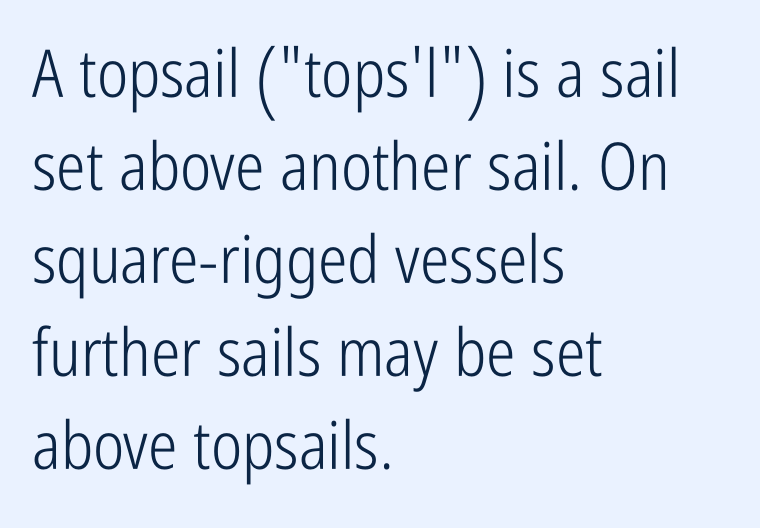
{"serif": "no", "italic": "no", "bold": "no", "weight": "light", "width": "condensed", "stroke_contrast": "low", "x_height": "medium", "monospaced": "no", "underline": "no", "align": "left", "line_spacing": "normal", "line_spacing_ratio": 1.41, "letter_spacing": "normal", "letter_spacing_em": 0.0, "glyph_px": 66}
